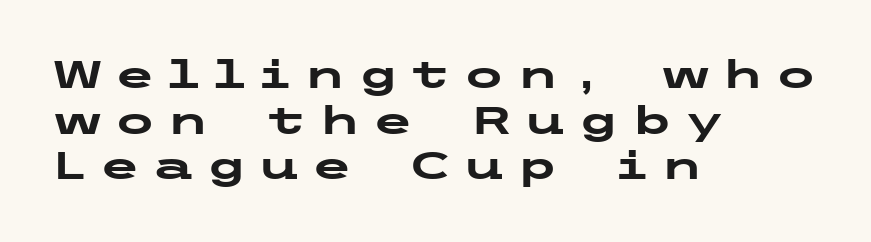
{"serif": "no", "italic": "no", "bold": "yes", "weight": "heavy", "width": "wide", "stroke_contrast": "low", "x_height": "medium", "underline": "no", "align": "left", "line_spacing_ratio": 1.2, "letter_spacing": "wide", "letter_spacing_em": 0.3, "glyph_px": 38}
